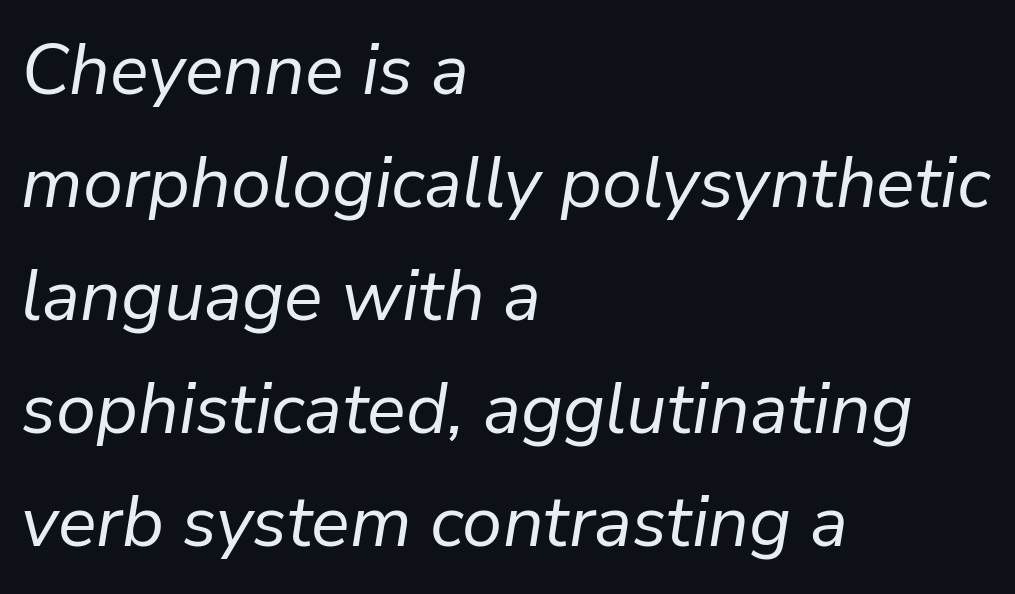
Q: Is the text bold? A: No.
Q: Is the text italic (slanted)? A: Yes, it leans right by about 9 degrees.
Q: Is the text underlined? A: No.
Q: How is the paragraph aligned? A: Left-aligned.
Q: Is the spacing between letters normal or unusually wide? A: Normal.
Q: Is the spacing between lines tight, normal or loose? A: Normal.
Q: Width (condensed, normal, or wide)? A: Normal.
Q: Stroke contrast? A: Low.
Q: x-height? A: Medium.
Q: Monospaced? A: No.
